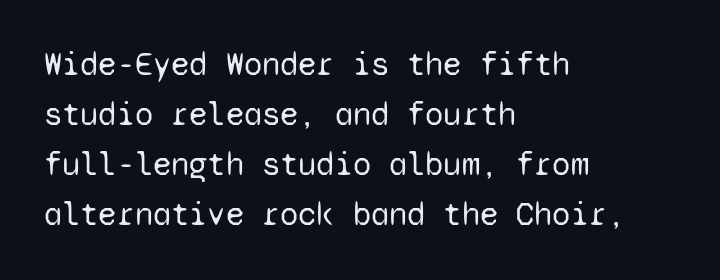
Q: Is the text bold? A: No.
Q: Is the text italic (slanted)? A: No, it is upright.
Q: Is the typeface a serif or a sans-serif typeface? A: Sans-serif.
Q: Is the text underlined? A: No.
Q: How is the paragraph aligned? A: Left-aligned.
Q: Is the spacing between letters normal or unusually wide? A: Normal.
Q: Is the spacing between lines tight, normal or loose? A: Normal.
Q: Width (condensed, normal, or wide)? A: Normal.
Q: Stroke contrast? A: Low.
Q: x-height? A: Medium.
Q: Monospaced? A: Yes.
